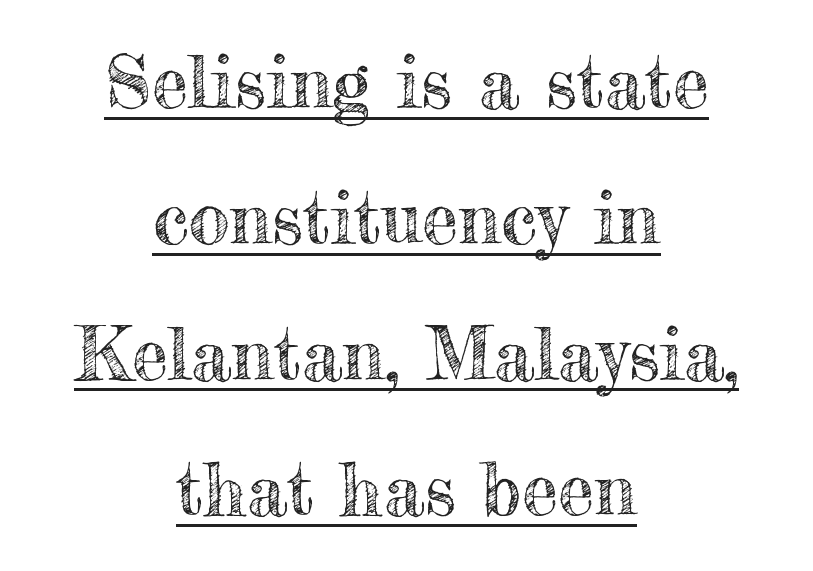
Q: Is the text italic (slanted)? A: No, it is upright.
Q: Is the text underlined? A: Yes.
Q: How is the paragraph aligned? A: Centered.
Q: Is the spacing between letters normal or unusually wide? A: Normal.
Q: Width (condensed, normal, or wide)? A: Normal.
Q: x-height? A: Small.
Q: Monospaced? A: No.
